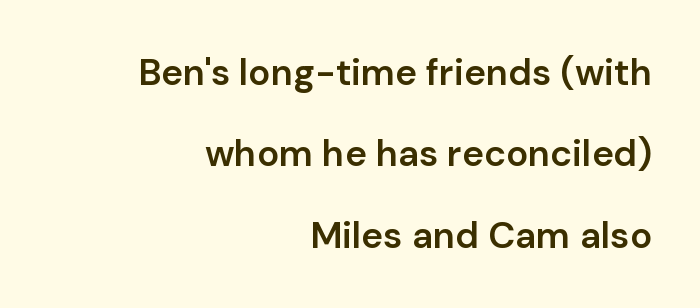
The image shows 37 px semibold sans-serif type, upright; set right-aligned, loose line spacing (2.2x), normal letter spacing, not underlined; low stroke contrast and a medium x-height.
